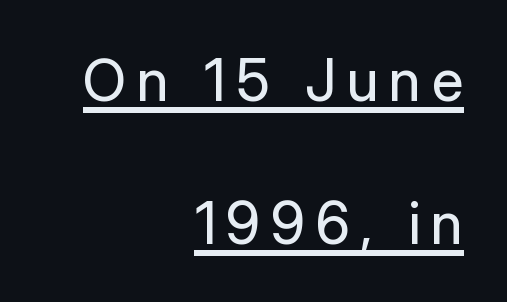
The image shows 58 px regular-weight sans-serif type, upright; set right-aligned, loose line spacing (2.46x), underlined; low stroke contrast and a medium x-height.
